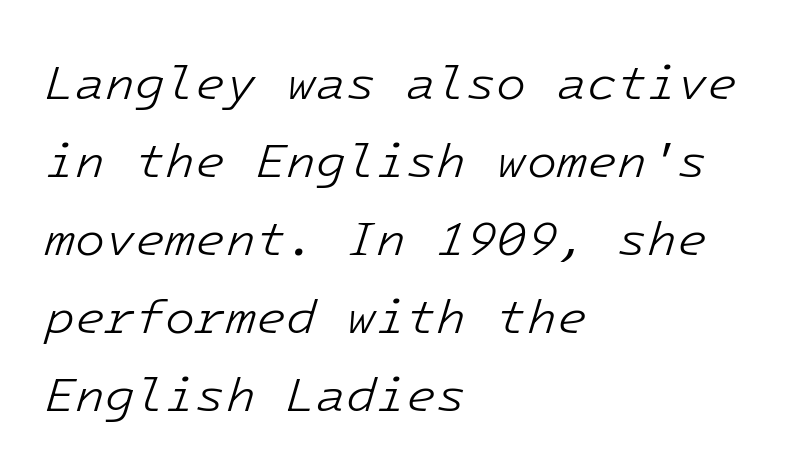
Q: Is the text bold? A: No.
Q: Is the text italic (slanted)? A: Yes, it leans right by about 16 degrees.
Q: Is the text underlined? A: No.
Q: How is the paragraph aligned? A: Left-aligned.
Q: Is the spacing between letters normal or unusually wide? A: Normal.
Q: Is the spacing between lines tight, normal or loose? A: Normal.
Q: Width (condensed, normal, or wide)? A: Normal.
Q: Stroke contrast? A: Low.
Q: x-height? A: Medium.
Q: Monospaced? A: Yes.
